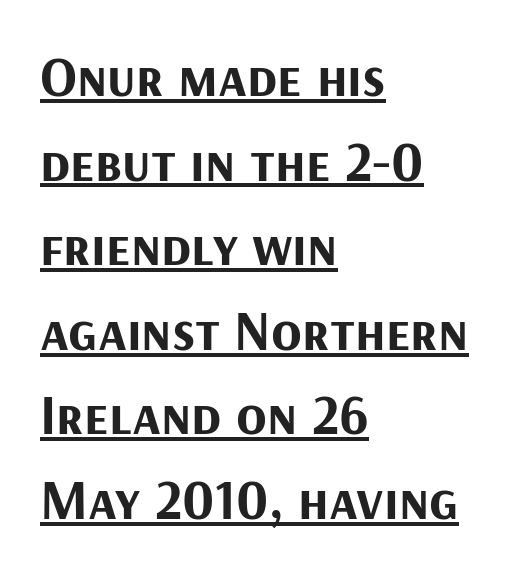
Q: Is the text bold? A: Yes.
Q: Is the text italic (slanted)? A: No, it is upright.
Q: Is the typeface a serif or a sans-serif typeface? A: Sans-serif.
Q: Is the text underlined? A: Yes.
Q: How is the paragraph aligned? A: Left-aligned.
Q: Is the spacing between letters normal or unusually wide? A: Normal.
Q: Is the spacing between lines tight, normal or loose? A: Normal.
Q: Width (condensed, normal, or wide)? A: Normal.
Q: Stroke contrast? A: Medium.
Q: x-height? A: Medium.
Q: Monospaced? A: No.
